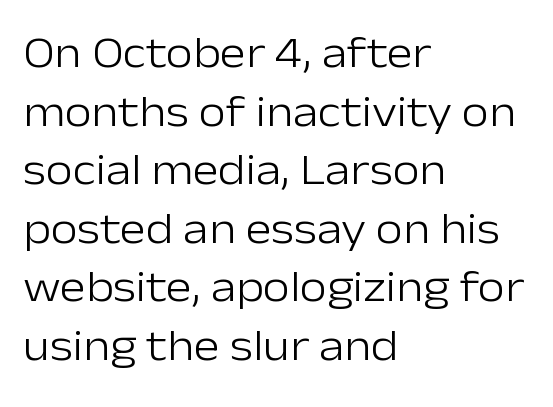
The weight tops out at a normal text grade. Spacing verdict: proportional, widths tailored to each character. Are there feet on the stems? There aren't — it's a sans. Horizontal bands of white between lines are of average thickness.
